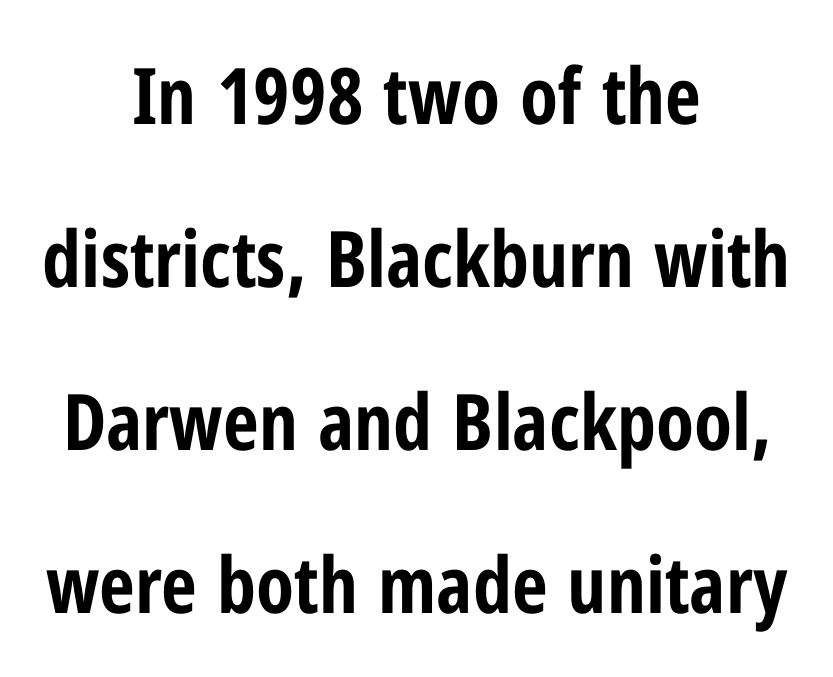
{"serif": "no", "italic": "no", "bold": "yes", "weight": "bold", "width": "condensed", "stroke_contrast": "low", "x_height": "medium", "monospaced": "no", "underline": "no", "align": "center", "line_spacing": "loose", "line_spacing_ratio": 2.09, "letter_spacing": "normal", "letter_spacing_em": 0.0, "glyph_px": 78}
